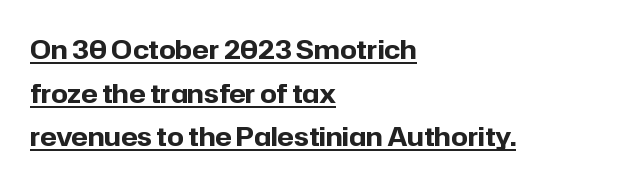
{"italic": "no", "bold": "yes", "underline": "yes", "align": "left", "line_spacing": "normal", "line_spacing_ratio": 1.68, "letter_spacing": "normal", "letter_spacing_em": 0.0, "glyph_px": 26}
